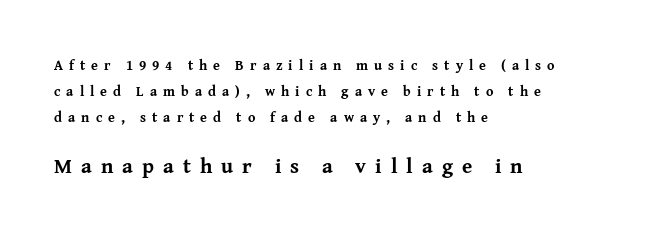
{"italic": "no", "bold": "yes", "underline": "no", "align": "left", "line_spacing_ratio": 1.86, "letter_spacing": "wide", "letter_spacing_em": 0.43, "larger_block": "second", "size_ratio": 1.5, "glyph_px": 21}
